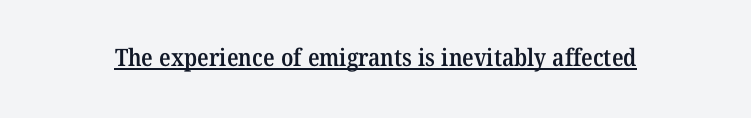
Q: Is the text bold? A: Semi-bold.
Q: Is the text underlined? A: Yes.
Q: Is the spacing between letters normal or unusually wide? A: Normal.
